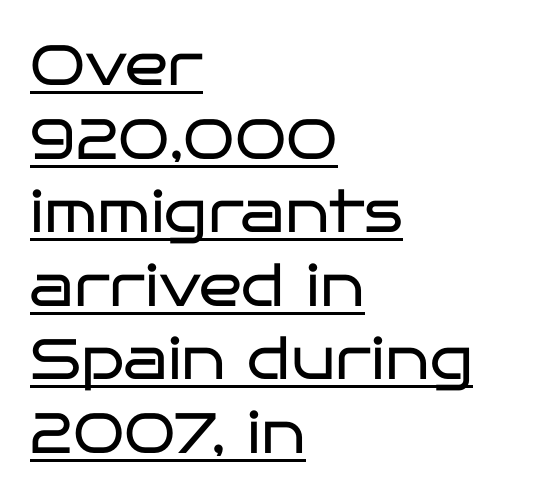
{"serif": "no", "italic": "no", "bold": "no", "weight": "regular", "width": "wide", "stroke_contrast": "low", "x_height": "large", "monospaced": "no", "underline": "yes", "align": "left", "line_spacing": "normal", "line_spacing_ratio": 1.29, "letter_spacing": "normal", "letter_spacing_em": 0.0, "glyph_px": 57}
